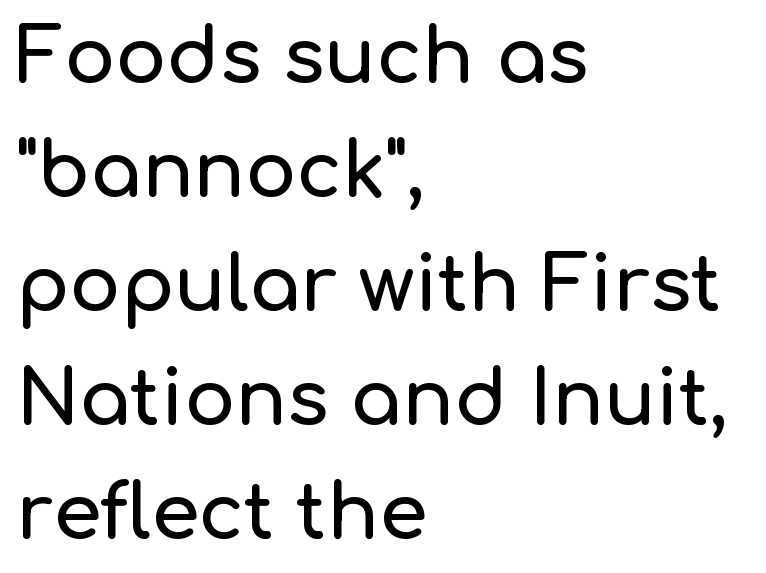
The image shows 76 px sans-serif type, upright; set left-aligned, normal line spacing (1.5x), normal letter spacing, not underlined; low stroke contrast and a medium x-height.
